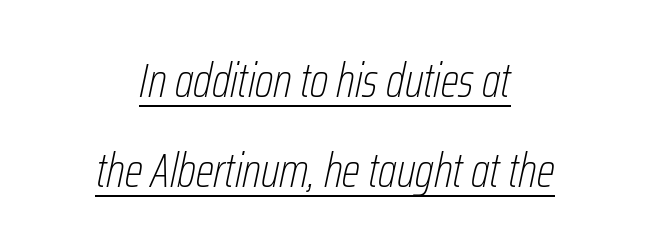
The image shows 48 px thin, condensed type, italic (leaning right); set centered, line spacing 1.87x, normal letter spacing, underlined; low stroke contrast and a medium x-height.
